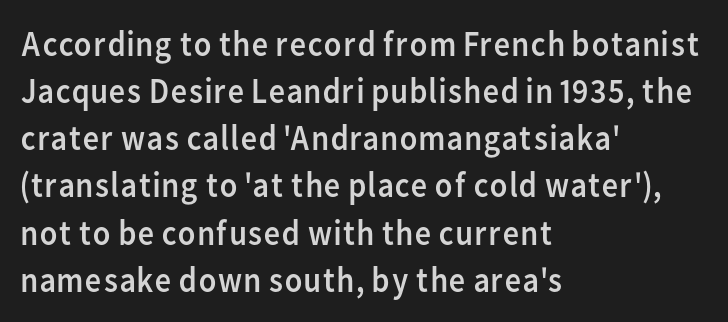
What stands out about the letter spacing? Nothing — it is the standard amount. This rendering features lettering with no underline. Regarding serifs, this sample does without them. Spacing verdict: proportional, widths tailored to each character. Do the letters lean? They stand straight.
